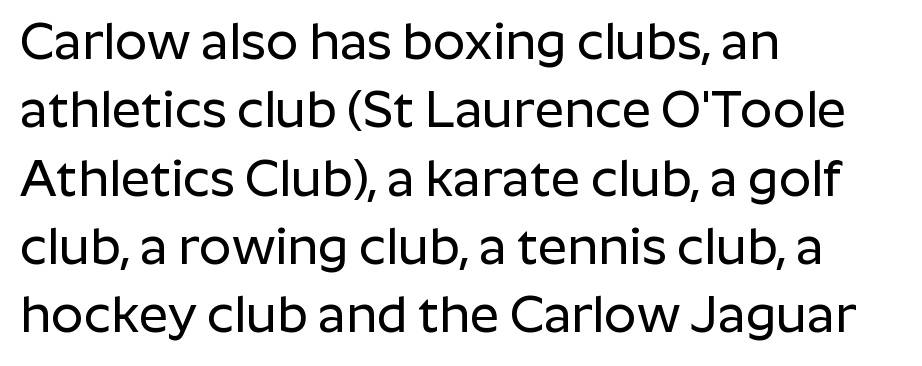
Caption: multi-line text, flush left, ragged right. Is this a fixed-width face? No — the glyphs have proportional, varying widths. Each word holds together tightly as a unit, with standard inter-letter gaps. Each letter's strokes conclude bluntly, with no projecting serifs. This is roman type, the default non-slanted kind.
